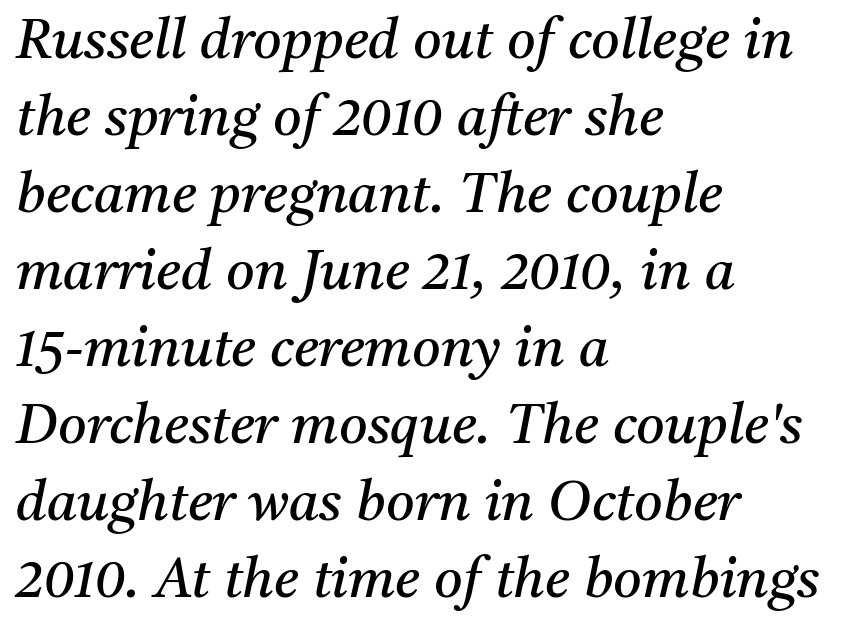
Yep, those are serifs on the letters. The letters sit at their default tracking, neither squeezed nor spread. Is the type heavy? It reads as light-to-regular instead. This rendering uses left alignment, leaving the right contour irregular. Has an underline been added? It has not. The rendering uses natural spacing where letterforms have individual widths.
